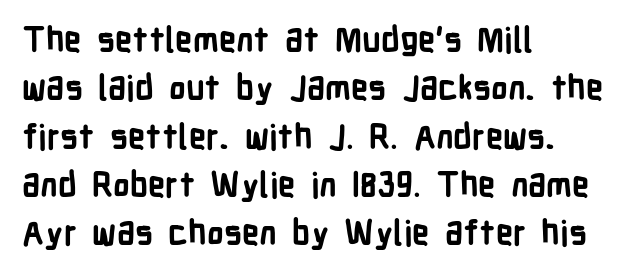
{"serif": "no", "italic": "no", "bold": "yes", "weight": "bold", "width": "condensed", "stroke_contrast": "low", "x_height": "medium", "monospaced": "no", "underline": "no", "align": "left", "line_spacing": "normal", "line_spacing_ratio": 1.42, "letter_spacing": "normal", "letter_spacing_em": 0.0, "glyph_px": 34}
